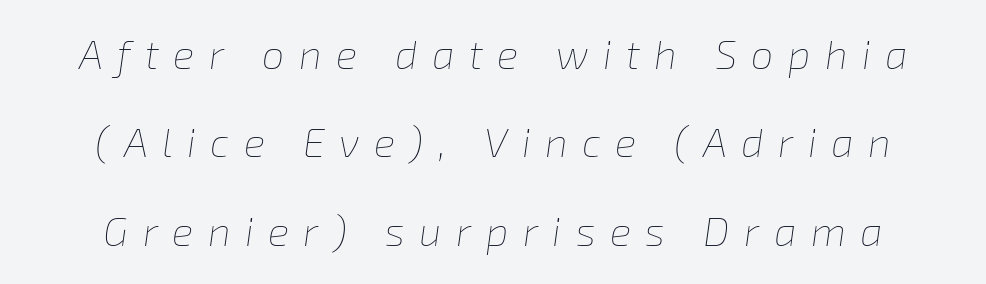
{"italic": "yes", "lean": "right", "slant_degrees": 8, "bold": "no", "weight": "thin", "width": "normal", "stroke_contrast": "low", "x_height": "medium", "monospaced": "no", "underline": "no", "line_spacing": "loose", "line_spacing_ratio": 2.21, "letter_spacing": "wide", "letter_spacing_em": 0.36, "glyph_px": 40}
